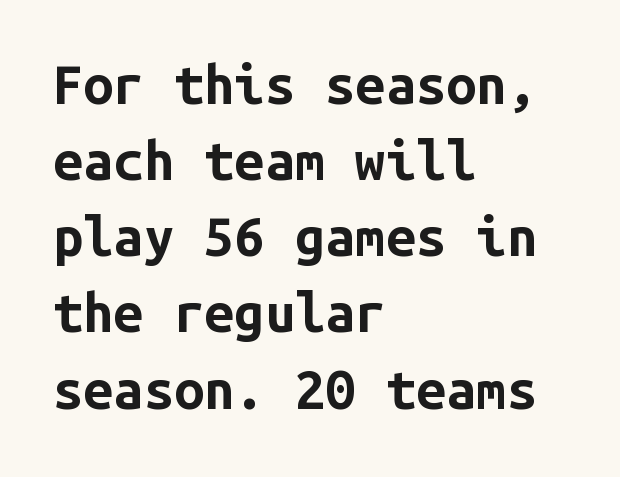
The block of text has a typical density, with ordinary space between rows. Fixed-width glyphs throughout — classic coding-font behaviour. Notice how the stems are strictly vertical — no italics here. Font category for this specimen: sans-serif.
